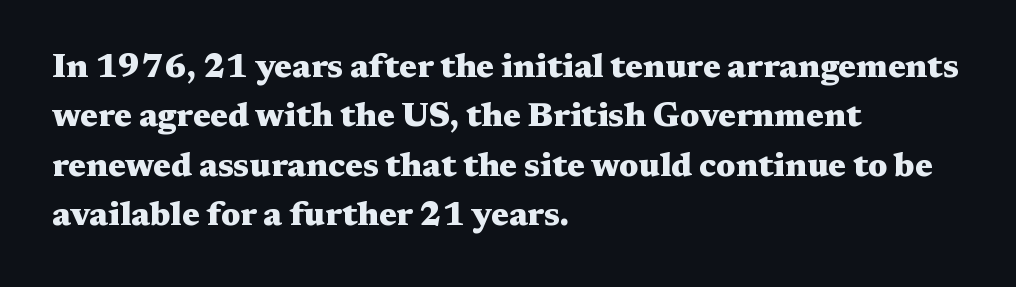
The image shows 33 px heavy, wide serif type, upright; set left-aligned, normal line spacing (1.5x), normal letter spacing, not underlined; medium stroke contrast and a medium x-height.
